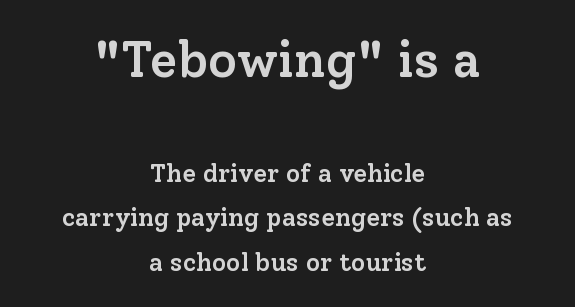
{"serif": "yes", "italic": "no", "bold": "semi", "weight": "semibold", "width": "normal", "stroke_contrast": "low", "x_height": "medium", "monospaced": "no", "underline": "no", "align": "center", "line_spacing_ratio": 1.78, "letter_spacing": "normal", "letter_spacing_em": 0.0, "larger_block": "first", "size_ratio": 2.0, "glyph_px": 50}
